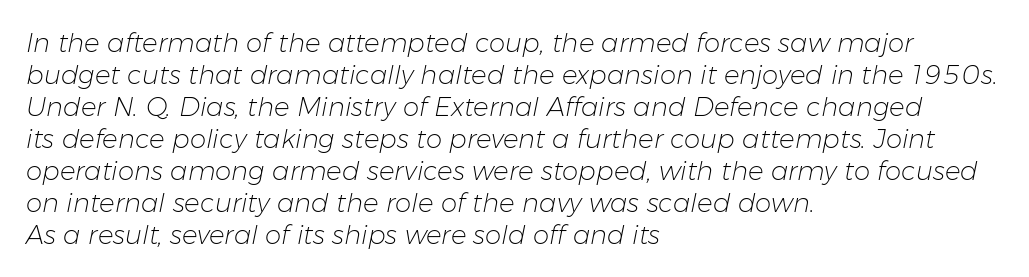
{"italic": "yes", "lean": "right", "slant_degrees": 11, "bold": "no", "underline": "no", "align": "left", "line_spacing_ratio": 1.23, "letter_spacing": "normal", "letter_spacing_em": 0.0, "glyph_px": 26}
